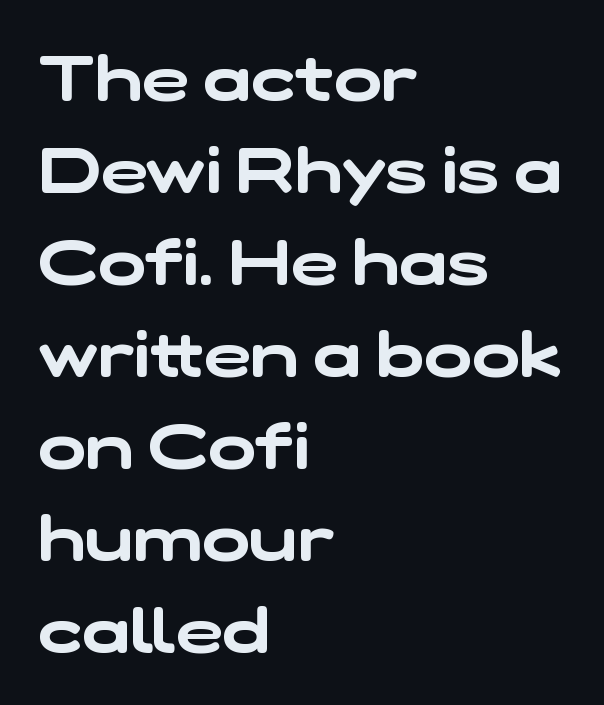
One glance says typical: line gaps are just what's usual. The type is set solid horizontally, with unmodified tracking. The face used here is a sans, in the tradition of grotesques and geometrics. Compared with a centered layout, this one pins lines to the left instead. The baseline area is clear. A typesetter would call this proportional, since set widths differ per character.
